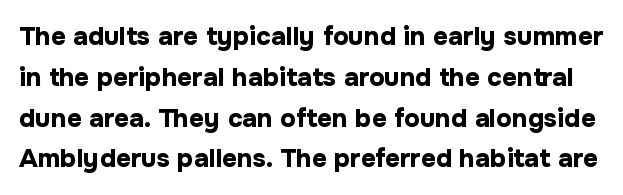
Q: Is the text bold? A: Yes.
Q: Is the text italic (slanted)? A: No, it is upright.
Q: Is the text underlined? A: No.
Q: Is the spacing between letters normal or unusually wide? A: Normal.
Q: Is the spacing between lines tight, normal or loose? A: Normal.
